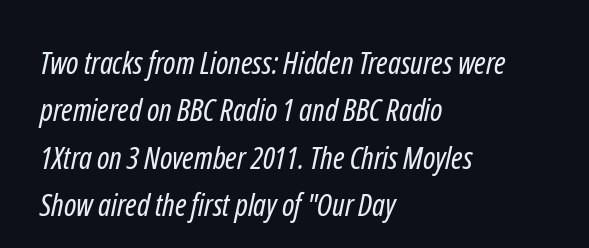
{"serif": "no", "bold": "no", "weight": "regular", "width": "condensed", "stroke_contrast": "low", "x_height": "medium", "monospaced": "no", "underline": "no", "align": "left", "line_spacing": "normal", "line_spacing_ratio": 1.53, "letter_spacing": "normal", "letter_spacing_em": 0.0, "glyph_px": 31}
